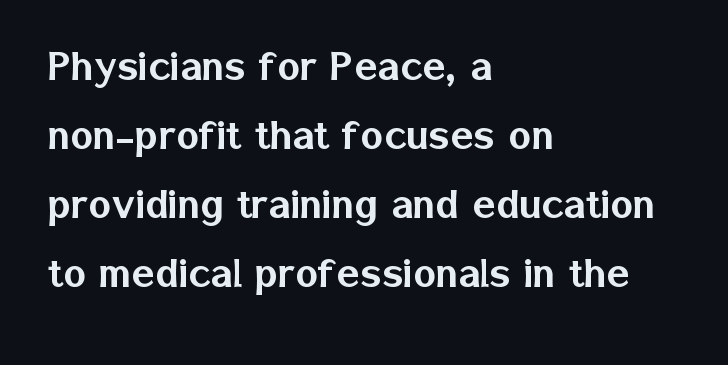
{"serif": "no", "italic": "no", "width": "normal", "stroke_contrast": "low", "x_height": "medium", "monospaced": "no", "underline": "no", "align": "left", "line_spacing": "normal", "line_spacing_ratio": 1.44, "letter_spacing": "normal", "letter_spacing_em": 0.0, "glyph_px": 48}
